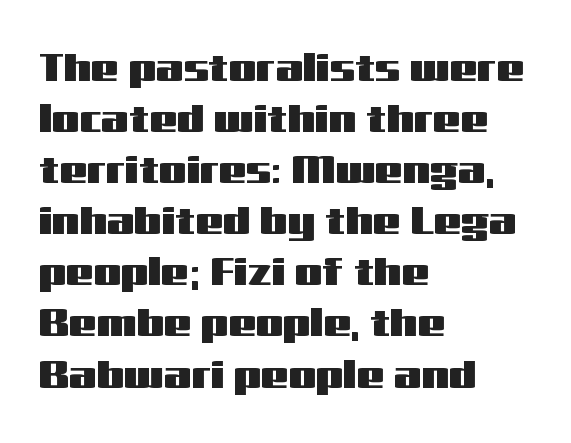
{"serif": "no", "italic": "no", "width": "wide", "stroke_contrast": "medium", "x_height": "medium", "monospaced": "no", "underline": "no", "align": "left", "line_spacing": "normal", "line_spacing_ratio": 1.31, "letter_spacing": "normal", "letter_spacing_em": 0.0, "glyph_px": 39}
